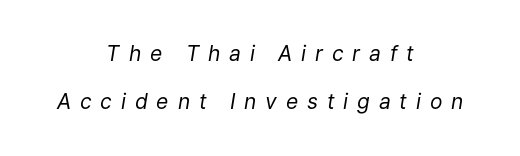
Display-style spreading of the glyphs; the letterfit is very open. The letters look calm and open, with moderate or lighter stems. The foot of each line stays bare and open. Horizontally, the lines are justified to the midpoint only. You could fit nearly another row in the gap between these rows.
